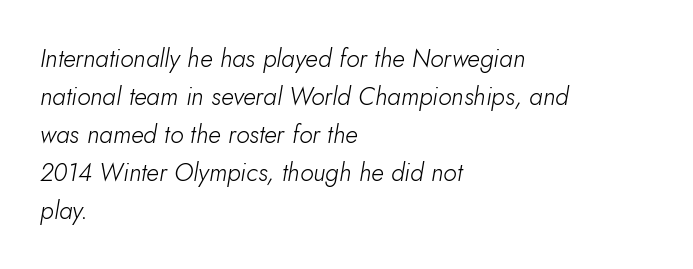
Q: Is the text bold? A: No.
Q: Is the text italic (slanted)? A: Yes, it leans right by about 5 degrees.
Q: Is the text underlined? A: No.
Q: How is the paragraph aligned? A: Left-aligned.
Q: Is the spacing between letters normal or unusually wide? A: Normal.
Q: Is the spacing between lines tight, normal or loose? A: Normal.
